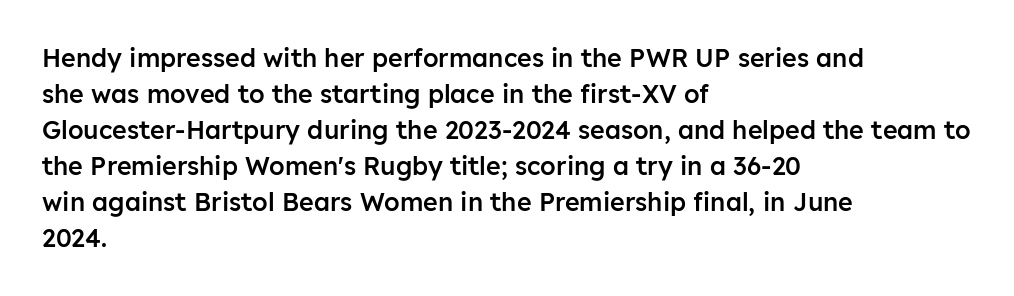
{"italic": "no", "bold": "semi", "underline": "no", "align": "left", "line_spacing": "normal", "line_spacing_ratio": 1.44, "letter_spacing": "normal", "letter_spacing_em": 0.0, "glyph_px": 25}
